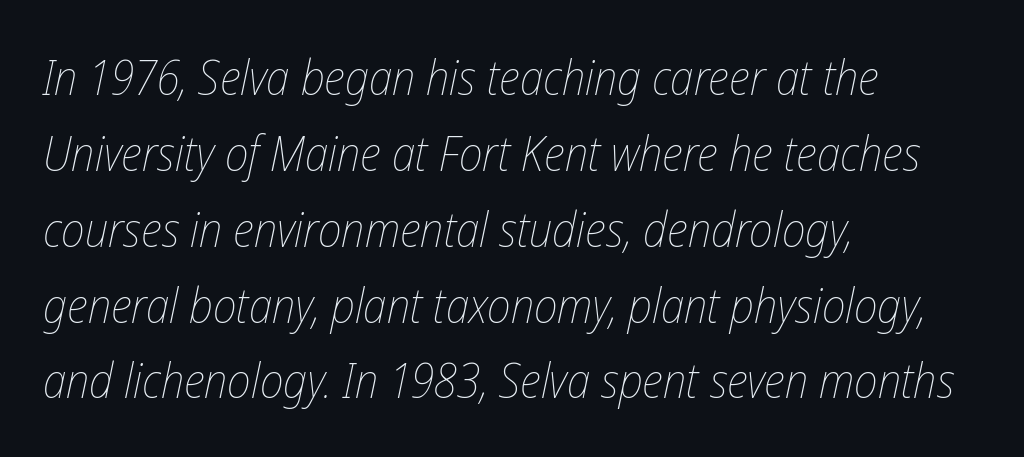
{"italic": "yes", "lean": "right", "slant_degrees": 12, "bold": "no", "weight": "thin", "width": "condensed", "stroke_contrast": "low", "x_height": "medium", "monospaced": "no", "underline": "no", "align": "left", "line_spacing": "normal", "line_spacing_ratio": 1.58, "letter_spacing": "normal", "letter_spacing_em": 0.0, "glyph_px": 48}
